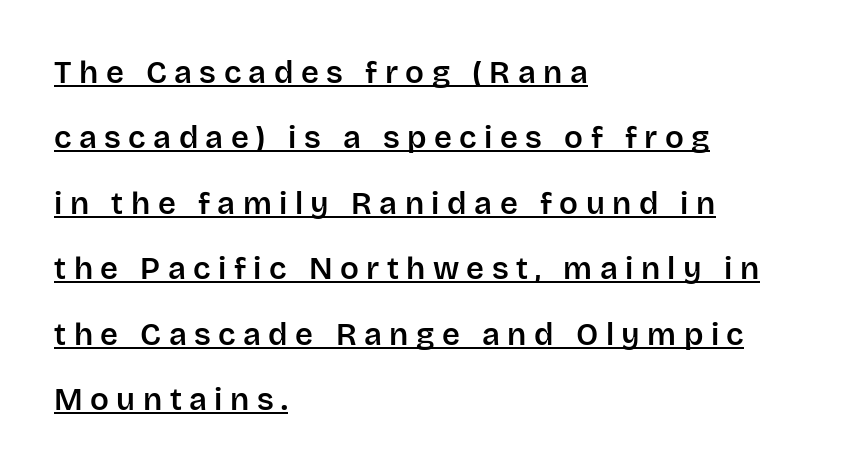
The image shows 31 px sans-serif type, upright; set left-aligned, loose line spacing (2.11x), unusually wide letter spacing (+0.24 em), underlined; low stroke contrast and a large x-height.
